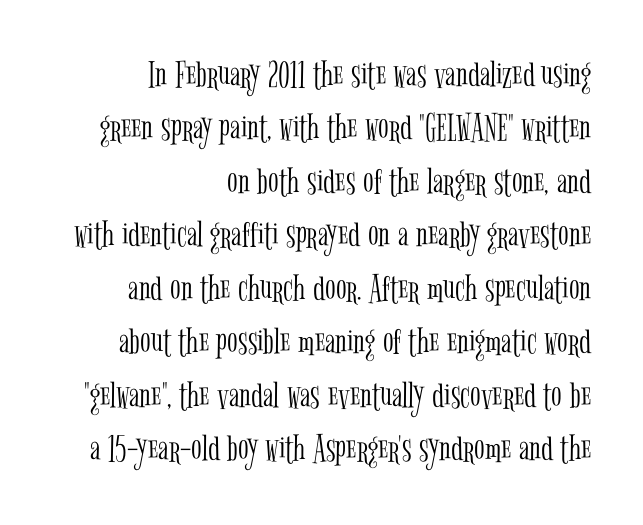
{"serif": "yes", "italic": "no", "bold": "no", "weight": "light", "width": "condensed", "stroke_contrast": "low", "x_height": "medium", "monospaced": "no", "underline": "no", "align": "right", "line_spacing": "normal", "line_spacing_ratio": 1.37, "letter_spacing": "normal", "letter_spacing_em": 0.0, "glyph_px": 39}
